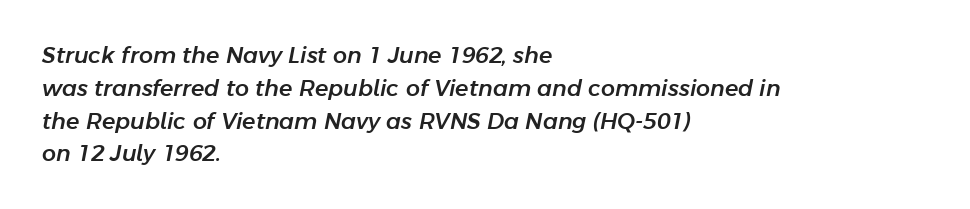
{"italic": "yes", "lean": "right", "slant_degrees": 11, "underline": "no", "align": "left", "line_spacing": "normal", "line_spacing_ratio": 1.49, "letter_spacing": "normal", "letter_spacing_em": 0.0, "glyph_px": 22}
